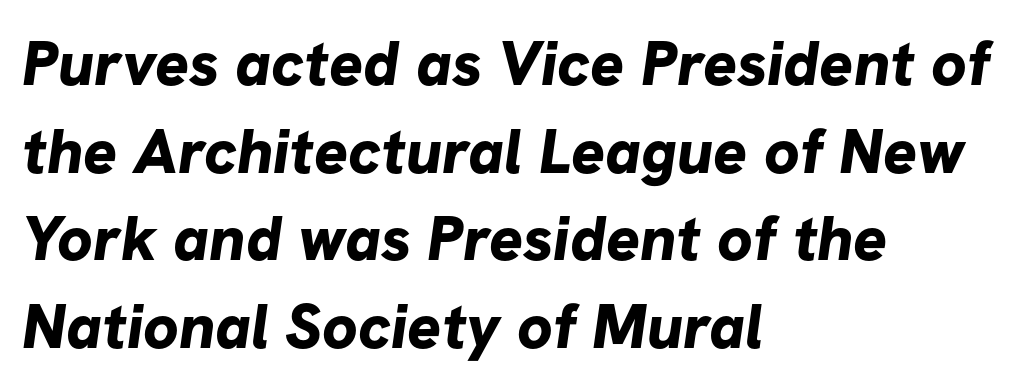
The image shows 63 px bold sans-serif type; set left-aligned, normal line spacing (1.39x), normal letter spacing, not underlined; low stroke contrast and a medium x-height.
